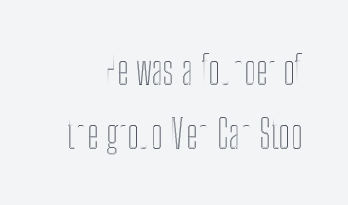
The image shows 39 px condensed type, upright; set normal line spacing (1.65x), normal letter spacing, not underlined; a medium x-height.
